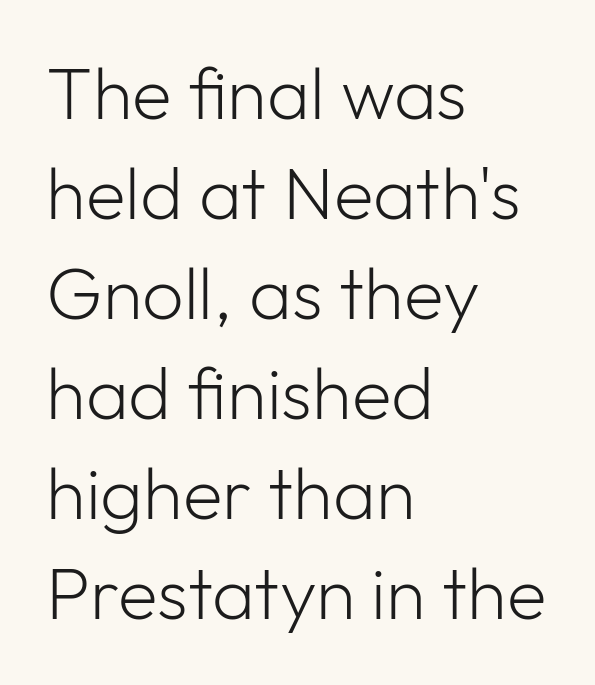
{"serif": "no", "italic": "no", "bold": "no", "weight": "light", "width": "normal", "stroke_contrast": "low", "x_height": "medium", "monospaced": "no", "underline": "no", "align": "left", "line_spacing": "normal", "line_spacing_ratio": 1.37, "letter_spacing": "normal", "letter_spacing_em": 0.0, "glyph_px": 73}
